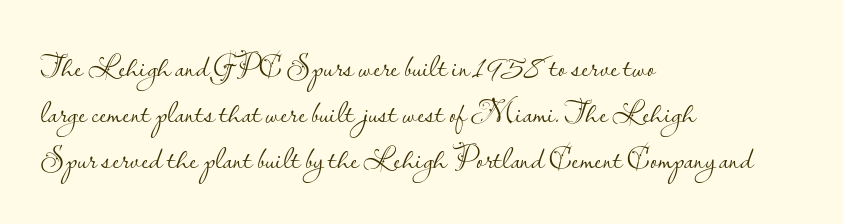
Q: Is the text bold? A: No.
Q: Is the text italic (slanted)? A: Yes.
Q: Is the typeface a serif or a sans-serif typeface? A: Sans-serif.
Q: Is the text underlined? A: No.
Q: How is the paragraph aligned? A: Left-aligned.
Q: Is the spacing between letters normal or unusually wide? A: Normal.
Q: Is the spacing between lines tight, normal or loose? A: Normal.
Q: Width (condensed, normal, or wide)? A: Normal.
Q: Stroke contrast? A: Low.
Q: x-height? A: Small.
Q: Monospaced? A: No.
